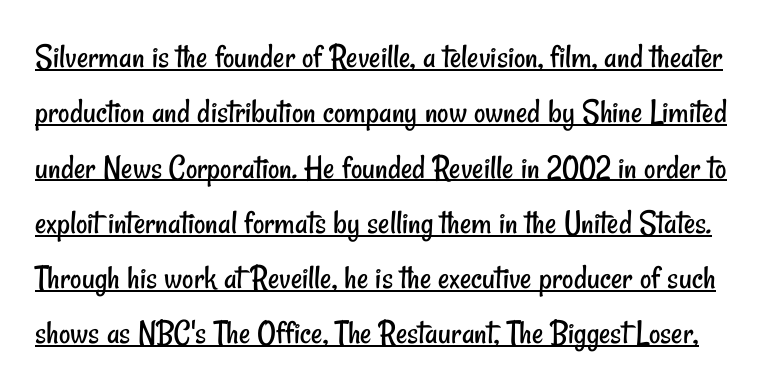
{"serif": "no", "bold": "no", "weight": "regular", "width": "condensed", "stroke_contrast": "low", "x_height": "small", "monospaced": "no", "underline": "yes", "line_spacing": "normal", "line_spacing_ratio": 1.58, "letter_spacing": "normal", "letter_spacing_em": 0.0, "glyph_px": 35}
